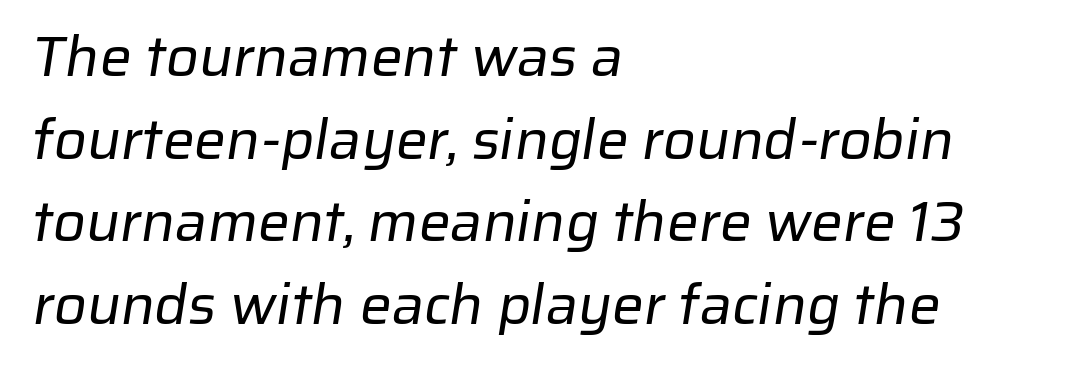
Character widths vary here, with narrow letters taking less room than wide ones. The letters look calm and open, with moderate or lighter stems. Classification — sans serif. Is there much room between lines? A standard amount, neither cramped nor airy. Type without underlining. Line starts are locked; line ends wander.
